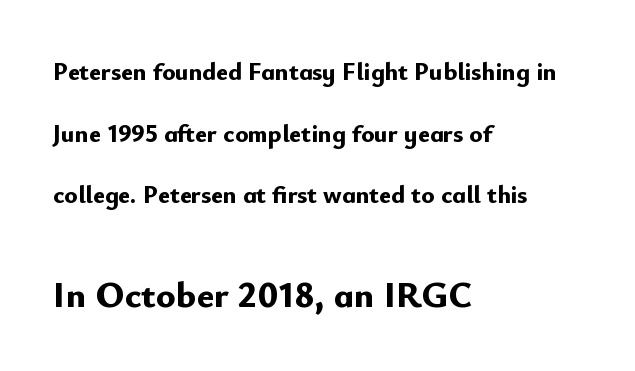
The image shows 37 px bold sans-serif type, upright; set left-aligned, loose line spacing (2.47x), normal letter spacing, not underlined; the second (bottom) block is 1.48x larger; low stroke contrast and a small x-height.
